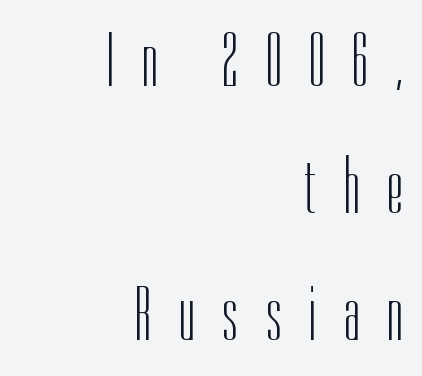
The image shows 76 px light, condensed sans-serif type, upright; set right-aligned, normal line spacing (1.67x), unusually wide letter spacing (+0.38 em), not underlined; low stroke contrast and a medium x-height.
